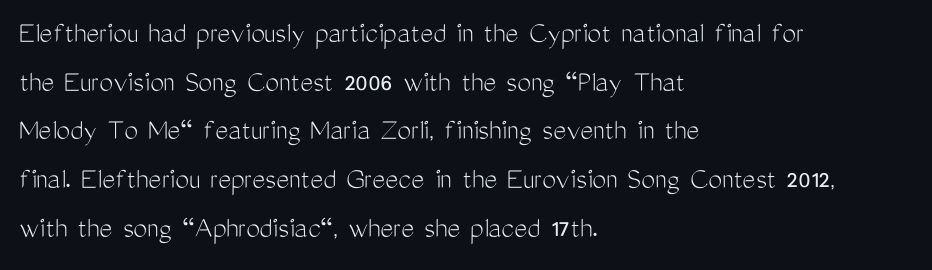
Q: Is the text bold? A: No.
Q: Is the text italic (slanted)? A: No, it is upright.
Q: Is the typeface a serif or a sans-serif typeface? A: Sans-serif.
Q: Is the text underlined? A: No.
Q: How is the paragraph aligned? A: Left-aligned.
Q: Is the spacing between letters normal or unusually wide? A: Normal.
Q: Is the spacing between lines tight, normal or loose? A: Normal.
Q: Width (condensed, normal, or wide)? A: Condensed.
Q: Stroke contrast? A: Medium.
Q: x-height? A: Medium.
Q: Monospaced? A: No.
